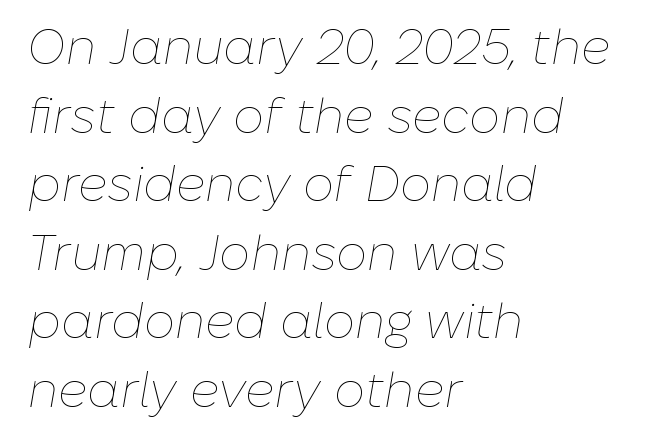
Q: Is the text bold? A: No.
Q: Is the text italic (slanted)? A: Yes, it leans right by about 10 degrees.
Q: Is the text underlined? A: No.
Q: How is the paragraph aligned? A: Left-aligned.
Q: Is the spacing between letters normal or unusually wide? A: Normal.
Q: Is the spacing between lines tight, normal or loose? A: Normal.
Q: Width (condensed, normal, or wide)? A: Normal.
Q: Stroke contrast? A: Low.
Q: x-height? A: Medium.
Q: Monospaced? A: No.
